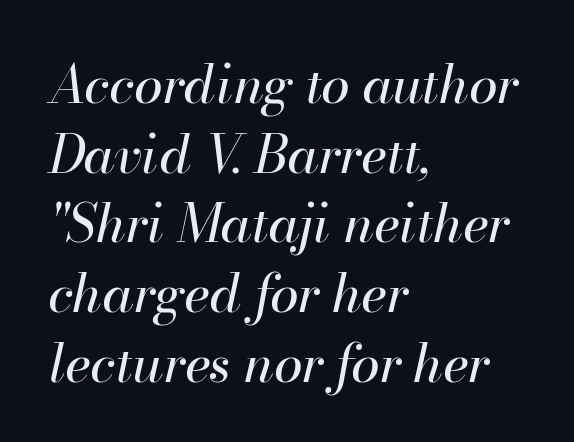
Caption: face not bold, strokes unweighted. Italic? Definitely — the glyphs are oblique. A typesetter would call this proportional, since set widths differ per character. The vertical gap from one line to the next is medium. Visually the block forms a straight wall on the left and a jagged coastline on the right.
